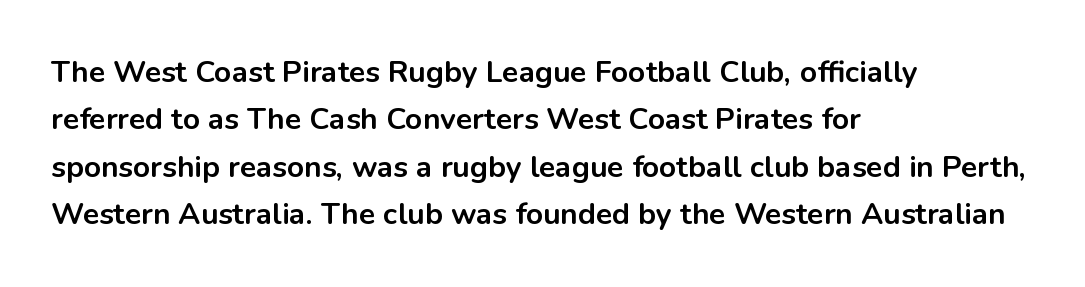
The image shows 30 px bold sans-serif type, upright; set left-aligned, normal line spacing (1.58x), normal letter spacing, not underlined; low stroke contrast and a medium x-height.
